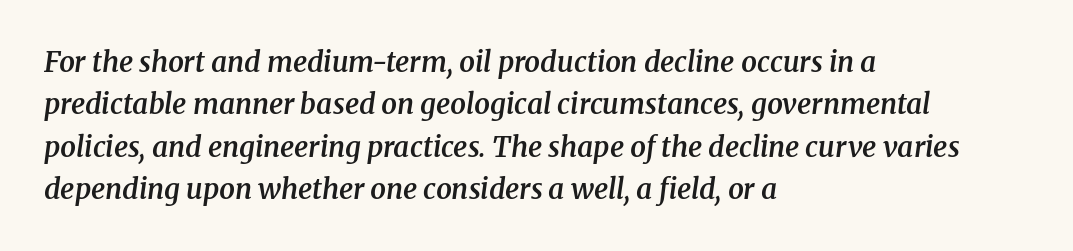
The image shows 28 px semibold serif type, italic (leaning right); set left-aligned, normal line spacing (1.51x), normal letter spacing, not underlined; medium stroke contrast and a medium x-height.
